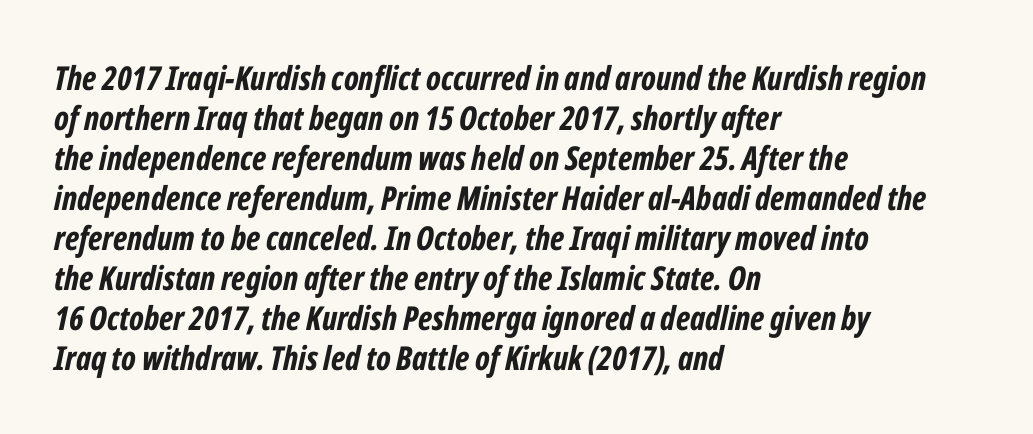
Q: Is the text bold? A: Yes.
Q: Is the text italic (slanted)? A: Yes, it leans right by about 12 degrees.
Q: Is the text underlined? A: No.
Q: How is the paragraph aligned? A: Left-aligned.
Q: Is the spacing between letters normal or unusually wide? A: Normal.
Q: Width (condensed, normal, or wide)? A: Condensed.
Q: Stroke contrast? A: Low.
Q: x-height? A: Medium.
Q: Monospaced? A: No.
